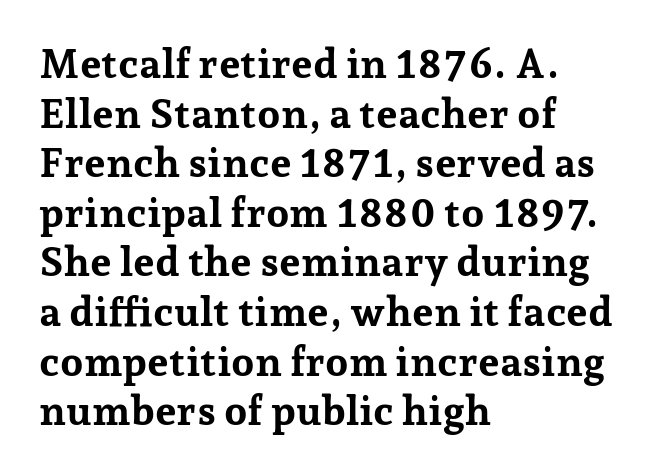
The image shows 41 px bold serif type, upright; set left-aligned, line spacing 1.21x, normal letter spacing, not underlined; low stroke contrast and a medium x-height.
